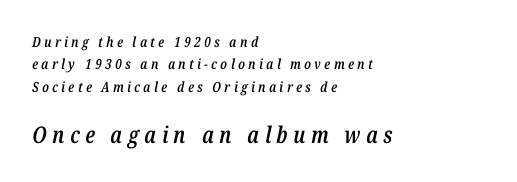
Q: Is the text bold? A: Semi-bold.
Q: Is the text italic (slanted)? A: Yes, it leans right by about 12 degrees.
Q: Is the text underlined? A: No.
Q: How is the paragraph aligned? A: Left-aligned.
Q: Is the spacing between letters normal or unusually wide? A: Unusually wide.
Q: Is the spacing between lines tight, normal or loose? A: Normal.
Q: Which block of text is set in a larger size, the first (top) or the second (bottom)? A: The second (bottom) one.
